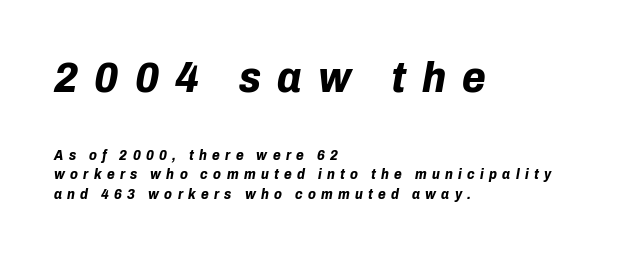
Regarding leading, the lines here are spaced in the standard way. The more generous point size was reserved for the upper chunk. This sample has the flowing, uneven cadence of proportional lettering. Characters are canted at an angle relative to the baseline's perpendicular.
